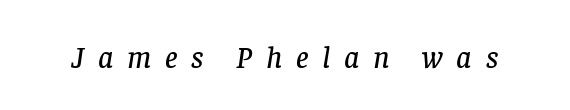
The image shows 31 px serif type, italic (leaning right); set unusually wide letter spacing (+0.44 em), not underlined; low stroke contrast and a large x-height.
